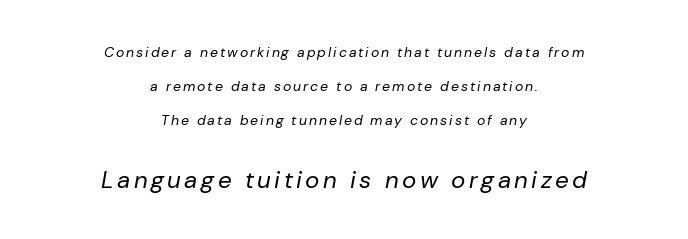
Italic: yes, the glyphs are oblique. Check the space under the baseline: it is left empty. Is the stroke heavy? The answer is a plain regular-or-lighter. These lines stand farther apart than default settings would place them. Compare the two chunks: the lower has the greater cap height. Both edges are ragged and mirror each other, which tells us the setting is centered.
